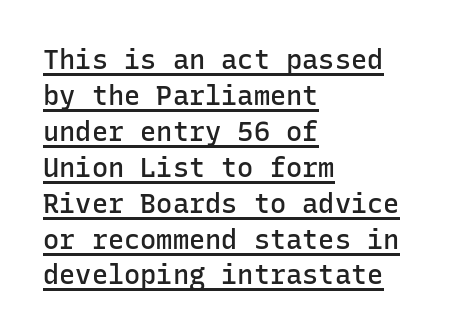
{"italic": "no", "bold": "semi", "underline": "yes", "align": "left", "line_spacing": "normal", "line_spacing_ratio": 1.33, "letter_spacing": "normal", "letter_spacing_em": 0.0, "glyph_px": 27}
